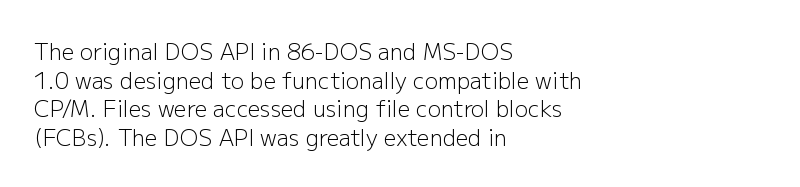
Q: Is the text bold? A: No.
Q: Is the text italic (slanted)? A: No, it is upright.
Q: Is the text underlined? A: No.
Q: How is the paragraph aligned? A: Left-aligned.
Q: Is the spacing between letters normal or unusually wide? A: Normal.
Q: Is the spacing between lines tight, normal or loose? A: Normal.
